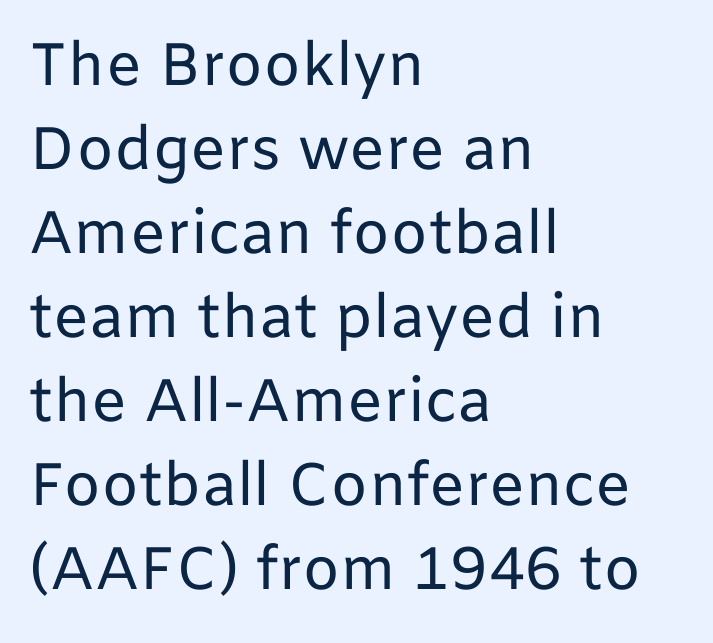
Vertical stems look standard width or narrower in stroke. The passage shown is typed in a proportional face where columns would drift. The space beneath each line is pristine and unruled. Does the leading feel generous? No, just average. The designer went with a sans here, leaving each stem footless. The letterforms sit shoulder to shoulder at normal distance.
